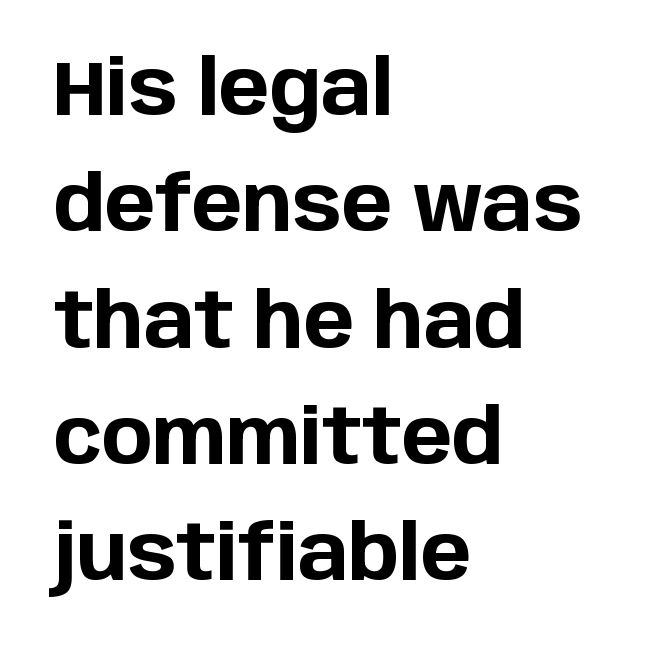
A student would call this left alignment; a typographer would say flush left, rag right. Typographic density is high because the face is bold. Has an underline been added? It has not. Tall strokes in this sample are plumb rather than angled.
